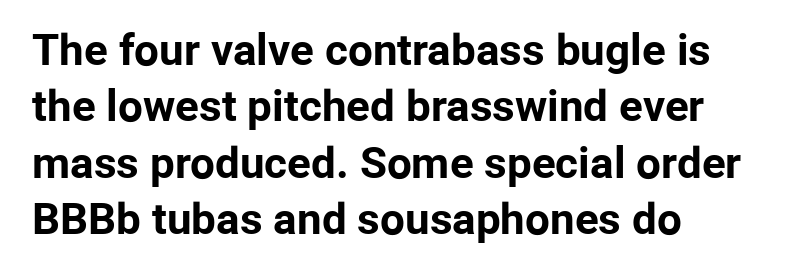
Q: Is the text bold? A: Yes.
Q: Is the text italic (slanted)? A: No, it is upright.
Q: Is the typeface a serif or a sans-serif typeface? A: Sans-serif.
Q: Is the text underlined? A: No.
Q: How is the paragraph aligned? A: Left-aligned.
Q: Is the spacing between letters normal or unusually wide? A: Normal.
Q: Is the spacing between lines tight, normal or loose? A: Normal.
Q: Width (condensed, normal, or wide)? A: Normal.
Q: Stroke contrast? A: Low.
Q: x-height? A: Medium.
Q: Monospaced? A: No.
